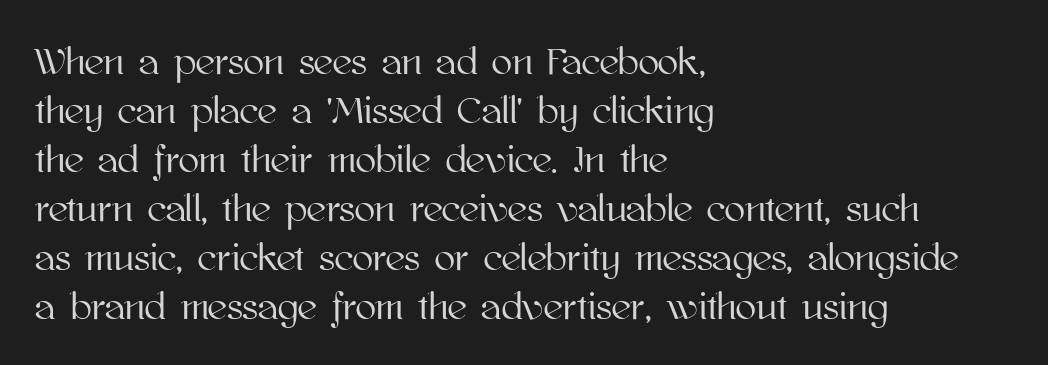
{"italic": "no", "width": "normal", "stroke_contrast": "high", "x_height": "medium", "monospaced": "no", "underline": "no", "align": "left", "line_spacing": "normal", "line_spacing_ratio": 1.29, "letter_spacing": "normal", "letter_spacing_em": 0.0, "glyph_px": 38}
